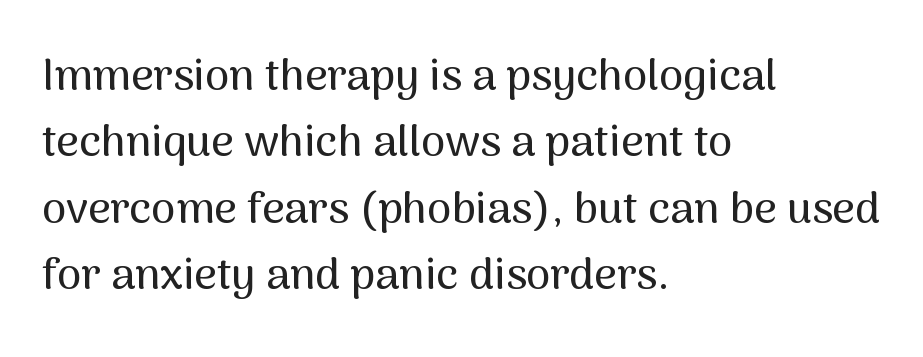
Q: Is the text italic (slanted)? A: No, it is upright.
Q: Is the typeface a serif or a sans-serif typeface? A: Sans-serif.
Q: Is the text underlined? A: No.
Q: How is the paragraph aligned? A: Left-aligned.
Q: Is the spacing between letters normal or unusually wide? A: Normal.
Q: Is the spacing between lines tight, normal or loose? A: Normal.
Q: Width (condensed, normal, or wide)? A: Normal.
Q: Stroke contrast? A: Medium.
Q: x-height? A: Medium.
Q: Monospaced? A: No.
